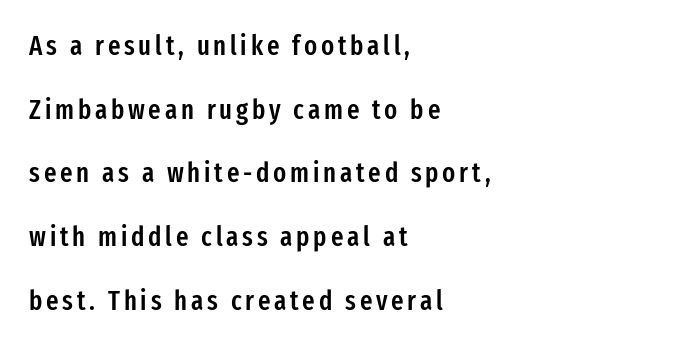
Q: Is the text bold? A: Semi-bold.
Q: Is the text italic (slanted)? A: No, it is upright.
Q: Is the text underlined? A: No.
Q: How is the paragraph aligned? A: Left-aligned.
Q: Is the spacing between lines tight, normal or loose? A: Loose.
